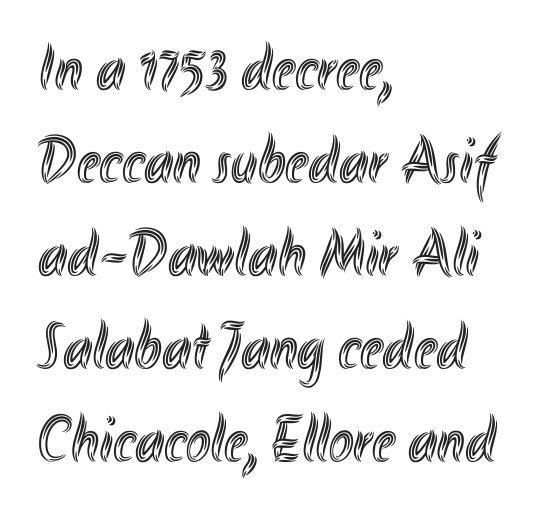
This rendering features lettering with no underline. In CSS terms this would be text-align: left. Between one letter and the next there's only the usual sliver of space. These lines are rendered in a variable-pitch font. The designer left line spacing at the default.
